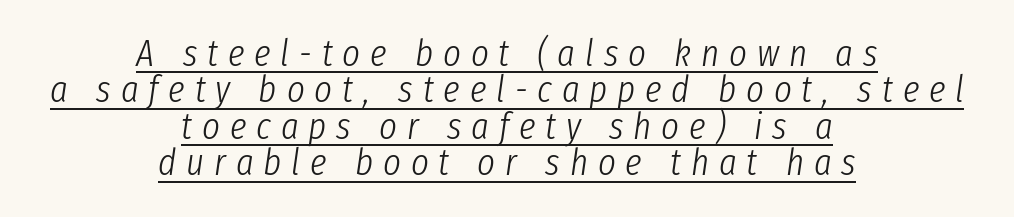
Q: Is the text bold? A: No.
Q: Is the text italic (slanted)? A: Yes, it leans right by about 8 degrees.
Q: Is the text underlined? A: Yes.
Q: How is the paragraph aligned? A: Centered.
Q: Is the spacing between letters normal or unusually wide? A: Unusually wide.
Q: Is the spacing between lines tight, normal or loose? A: Tight.
Q: Width (condensed, normal, or wide)? A: Condensed.
Q: Stroke contrast? A: Low.
Q: x-height? A: Medium.
Q: Monospaced? A: No.
